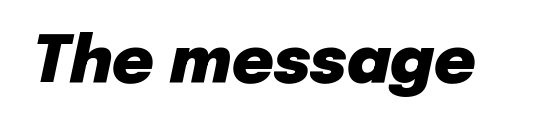
Look at the tracking — it's just the regular setting, nothing added. The strokes are fattened all the way to bold. Decoration check: the copy has no underline. The passage shown is typed in a proportional face where columns would drift. Characters are canted at an angle relative to the baseline's perpendicular.
